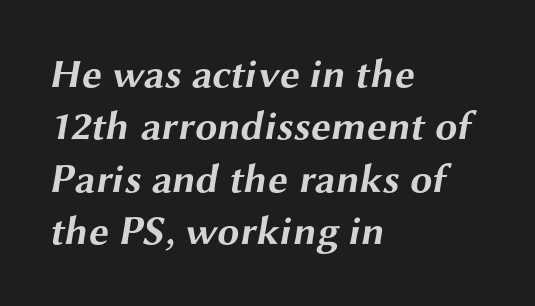
The image shows 40 px bold, wide sans-serif type; set left-aligned, normal line spacing (1.31x), normal letter spacing, not underlined; medium stroke contrast and a medium x-height.
